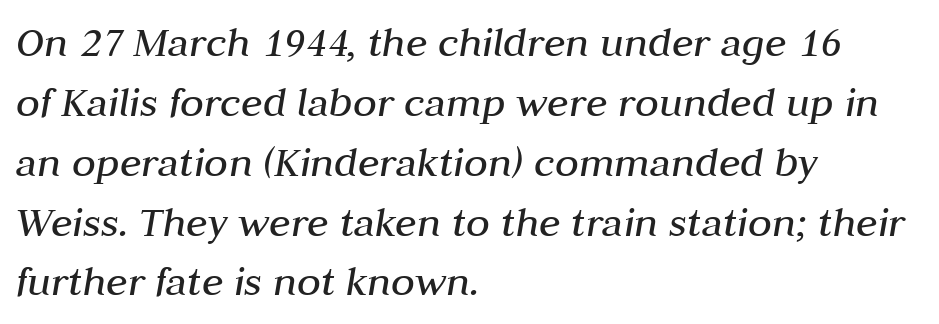
{"italic": "yes", "lean": "right", "slant_degrees": 10, "bold": "no", "weight": "regular", "width": "normal", "stroke_contrast": "medium", "x_height": "medium", "monospaced": "no", "underline": "no", "align": "left", "line_spacing": "normal", "line_spacing_ratio": 1.36, "letter_spacing": "normal", "letter_spacing_em": 0.0, "glyph_px": 44}
